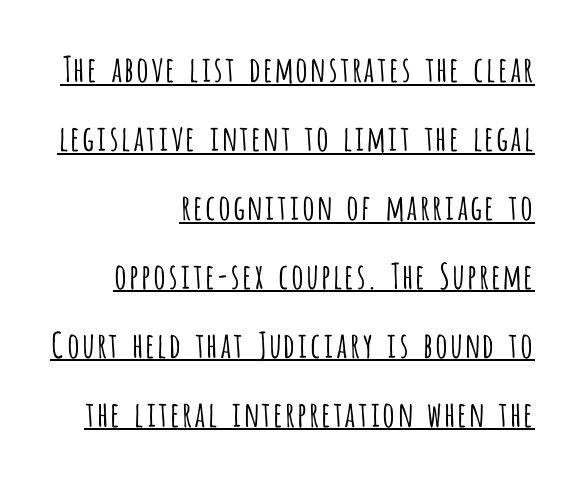
The gaps between neighbouring characters are ordinary and unremarkable. The compositor pushed each line to the right boundary. Quick note: underline on. I'd call this a sans setting — the letters go barefoot. Do the letters lean? They stand straight. Proportional: the letters do not fall into vertical columns.
